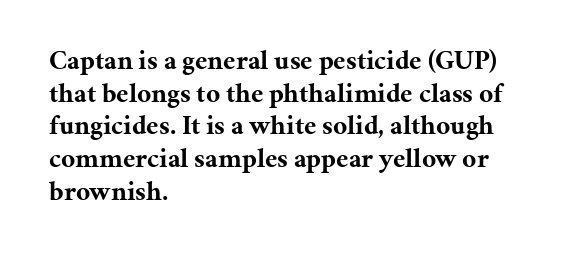
The image shows 27 px bold type, upright; set left-aligned, line spacing 1.21x, normal letter spacing, not underlined.
